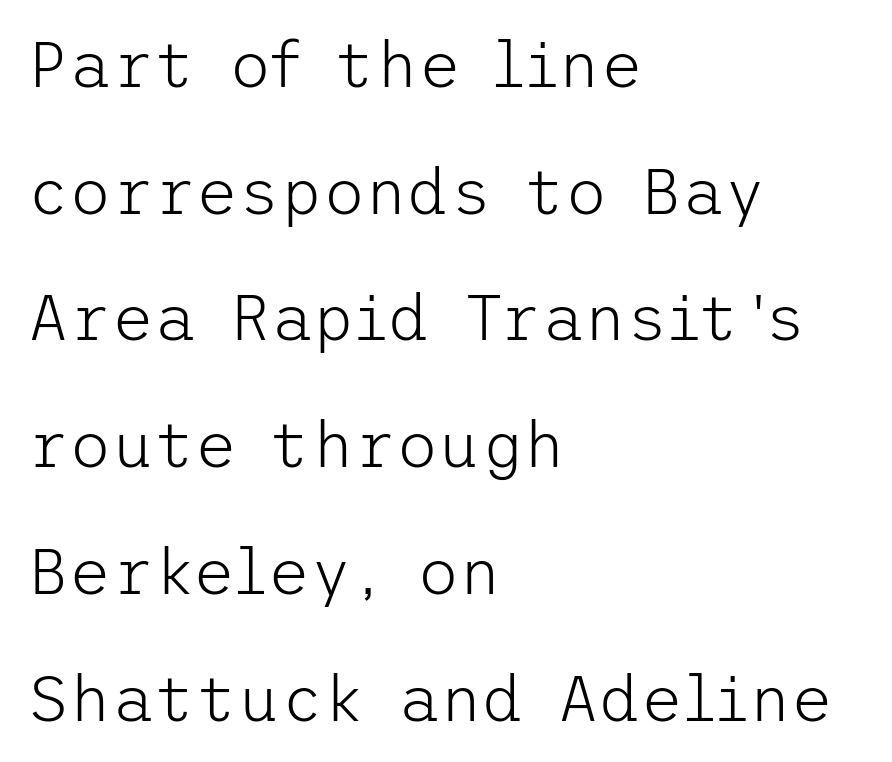
Q: Is the text bold? A: No.
Q: Is the text italic (slanted)? A: No, it is upright.
Q: Is the typeface a serif or a sans-serif typeface? A: Sans-serif.
Q: Is the text underlined? A: No.
Q: How is the paragraph aligned? A: Left-aligned.
Q: Is the spacing between letters normal or unusually wide? A: Normal.
Q: Is the spacing between lines tight, normal or loose? A: Loose.
Q: Width (condensed, normal, or wide)? A: Normal.
Q: Stroke contrast? A: Low.
Q: x-height? A: Medium.
